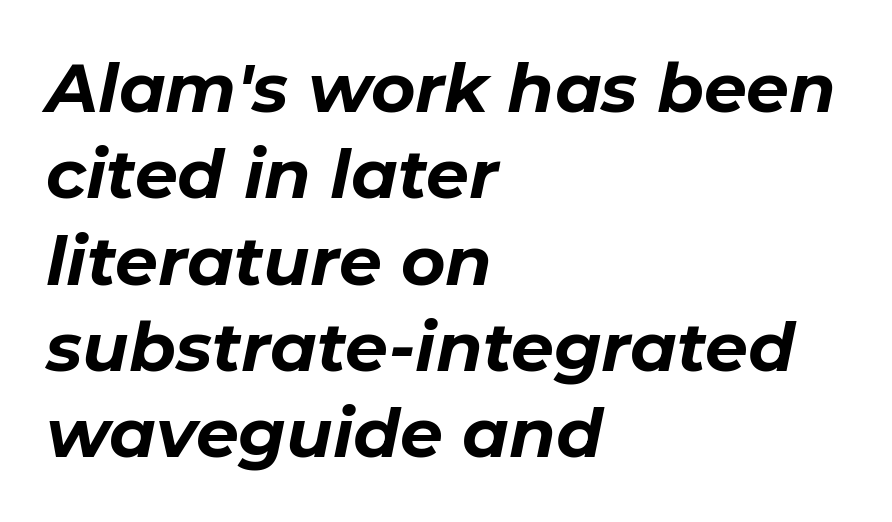
The image shows 68 px bold type, italic (leaning right); set left-aligned, normal line spacing (1.27x), normal letter spacing, not underlined; low stroke contrast and a medium x-height.
